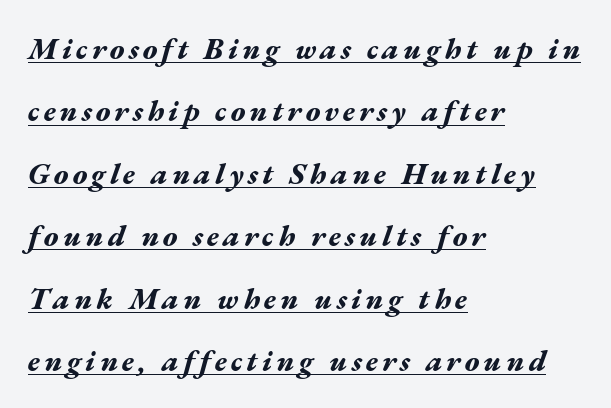
Q: Is the text bold? A: Yes.
Q: Is the text italic (slanted)? A: Yes, it leans right by about 17 degrees.
Q: Is the text underlined? A: Yes.
Q: How is the paragraph aligned? A: Left-aligned.
Q: Is the spacing between lines tight, normal or loose? A: Loose.
Q: Width (condensed, normal, or wide)? A: Wide.
Q: Stroke contrast? A: Medium.
Q: x-height? A: Medium.
Q: Monospaced? A: No.
